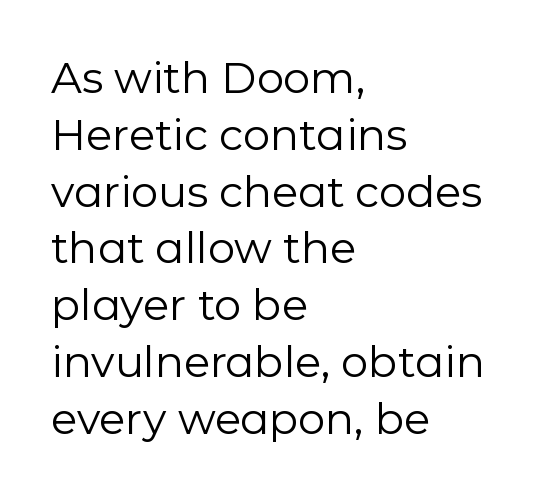
{"serif": "no", "italic": "no", "bold": "no", "weight": "regular", "width": "normal", "stroke_contrast": "low", "x_height": "medium", "monospaced": "no", "underline": "no", "align": "left", "line_spacing": "normal", "line_spacing_ratio": 1.32, "letter_spacing": "normal", "letter_spacing_em": 0.0, "glyph_px": 43}
